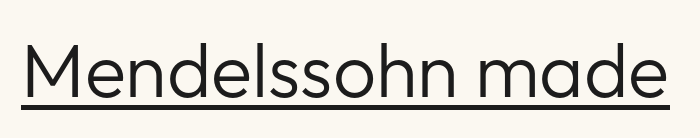
{"serif": "no", "italic": "no", "bold": "no", "weight": "regular", "width": "normal", "stroke_contrast": "low", "x_height": "medium", "monospaced": "no", "underline": "yes", "letter_spacing": "normal", "letter_spacing_em": 0.0, "glyph_px": 76}
